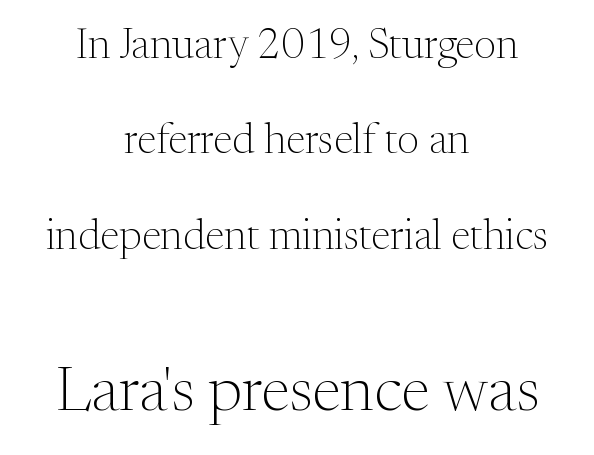
Classification — serif. The foot of each line stays bare and open. Note the varied advance widths — an 'i' is clearly narrower than an 'm'. Is there much room between lines? Yes — plenty of vertical air separates them. A light-to-regular cut is what we see here. The lettering stays uniformly vertical, giving the passage a roman look.
